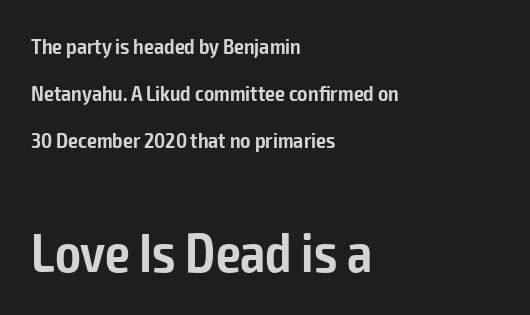
Short and long lines alike share a common starting point at left. To sum up the face: it is a sans, with no serifs. Every stem runs plumb, perpendicular to the baseline. Widely set lines give the paragraph a tall, airy silhouette. Is this a fixed-width face? No — the glyphs have proportional, varying widths. Each row of text sits above clean, open space.
